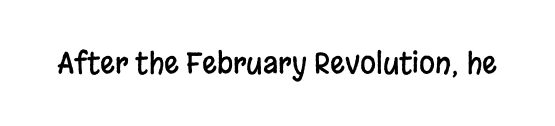
Q: Is the text italic (slanted)? A: No, it is upright.
Q: Is the typeface a serif or a sans-serif typeface? A: Sans-serif.
Q: Is the text underlined? A: No.
Q: Is the spacing between letters normal or unusually wide? A: Normal.
Q: Width (condensed, normal, or wide)? A: Condensed.
Q: Stroke contrast? A: Low.
Q: x-height? A: Large.
Q: Monospaced? A: No.
